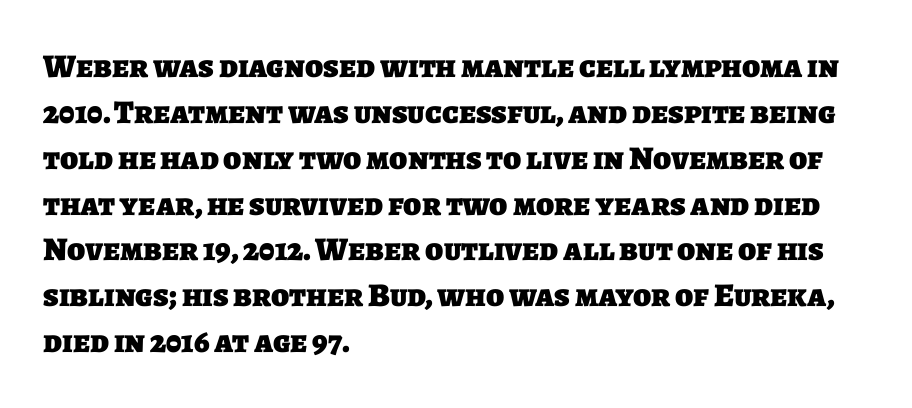
Q: Is the text bold? A: Yes.
Q: Is the typeface a serif or a sans-serif typeface? A: Sans-serif.
Q: Is the text underlined? A: No.
Q: How is the paragraph aligned? A: Left-aligned.
Q: Is the spacing between letters normal or unusually wide? A: Normal.
Q: Is the spacing between lines tight, normal or loose? A: Normal.
Q: Width (condensed, normal, or wide)? A: Normal.
Q: Stroke contrast? A: Low.
Q: x-height? A: Large.
Q: Monospaced? A: No.
